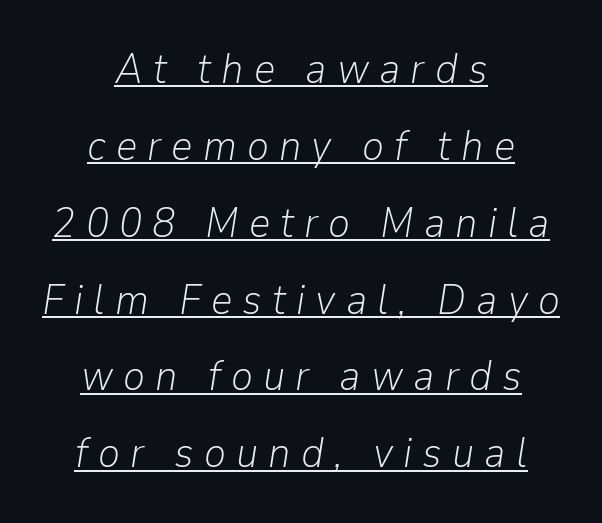
Counters stay open thanks to moderate or lighter strokes. A typesetter would call this heavily tracked-out type. The text block is weighted toward neither margin, spreading evenly from the middle. Is there an underline? Yes — a line sits under the letters. The passage shown is typed in a proportional face where columns would drift. It's the slanting kind of type.
